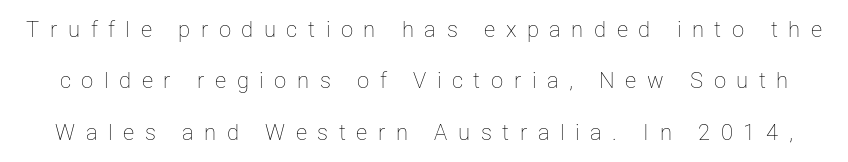
Nobody drew a line under any word here. Think standard paragraph weight, or any step lighter than that. You can tell it's not italic because the verticals are truly vertical. Here the glyphs are tracked loosely, breaking word shapes into spaced letters. The leading is generous, giving the passage an open texture.
